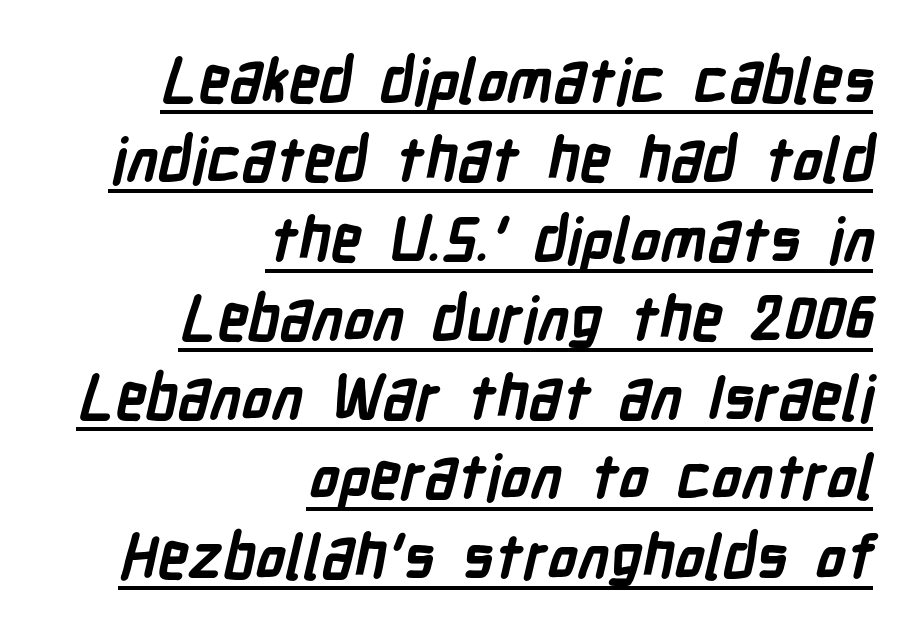
The image shows 61 px semibold, condensed sans-serif type; set right-aligned, normal line spacing (1.3x), normal letter spacing, underlined; low stroke contrast and a medium x-height.
